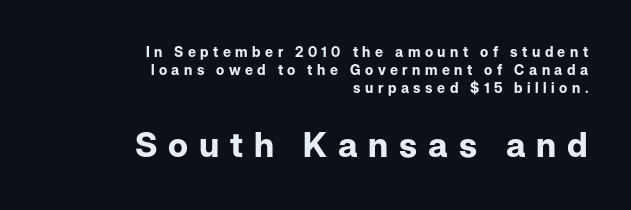
{"serif": "no", "italic": "no", "bold": "yes", "weight": "bold", "width": "normal", "stroke_contrast": "low", "x_height": "medium", "monospaced": "no", "underline": "no", "align": "right", "line_spacing": "normal", "line_spacing_ratio": 1.29, "letter_spacing": "wide", "letter_spacing_em": 0.32, "larger_block": "second", "size_ratio": 2.43, "glyph_px": 34}
